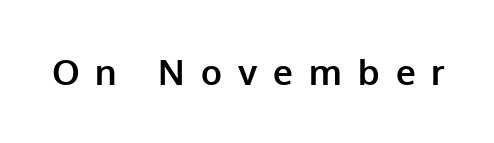
Q: Is the text bold? A: Yes.
Q: Is the text italic (slanted)? A: No, it is upright.
Q: Is the typeface a serif or a sans-serif typeface? A: Sans-serif.
Q: Is the text underlined? A: No.
Q: Is the spacing between letters normal or unusually wide? A: Unusually wide.
Q: Width (condensed, normal, or wide)? A: Normal.
Q: Stroke contrast? A: Low.
Q: x-height? A: Medium.
Q: Monospaced? A: No.
